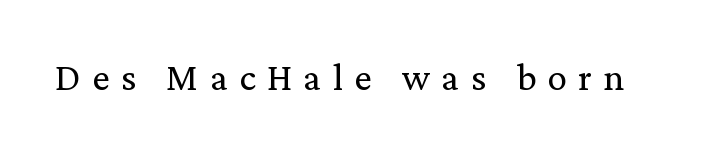
{"serif": "yes", "italic": "no", "bold": "no", "weight": "regular", "width": "normal", "stroke_contrast": "low", "x_height": "medium", "monospaced": "no", "underline": "no", "letter_spacing": "wide", "letter_spacing_em": 0.29, "glyph_px": 39}
